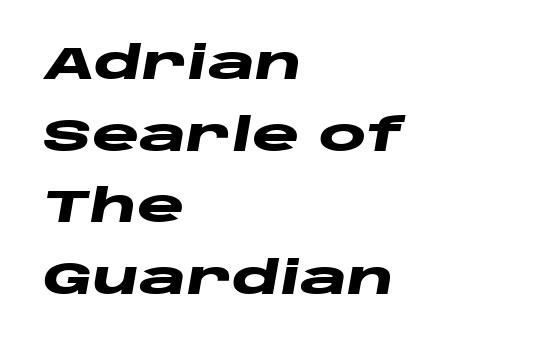
{"italic": "yes", "lean": "right", "slant_degrees": 10, "bold": "yes", "weight": "heavy", "width": "wide", "stroke_contrast": "low", "x_height": "large", "monospaced": "no", "underline": "no", "align": "left", "line_spacing": "normal", "line_spacing_ratio": 1.59, "letter_spacing": "normal", "letter_spacing_em": 0.0, "glyph_px": 45}
